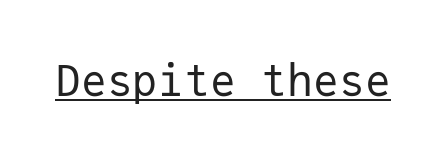
The image shows 43 px regular-weight sans-serif type, upright, monospaced; set normal letter spacing, underlined; low stroke contrast and a medium x-height.
